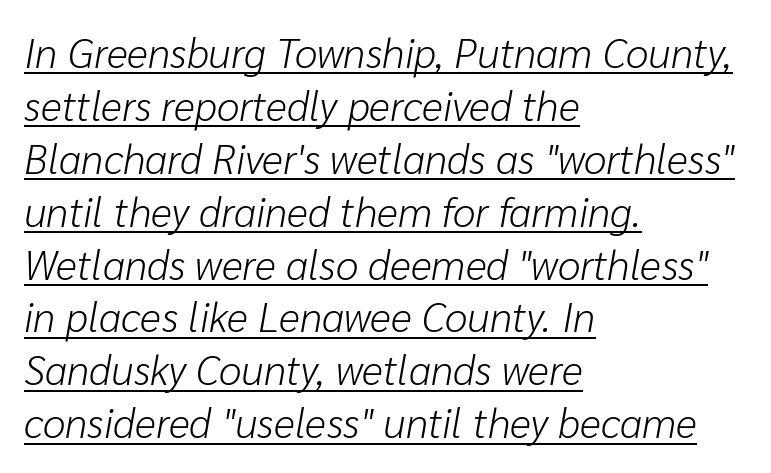
The image shows 41 px light type, italic (leaning right); set left-aligned, normal line spacing (1.29x), normal letter spacing, underlined; low stroke contrast and a medium x-height.
